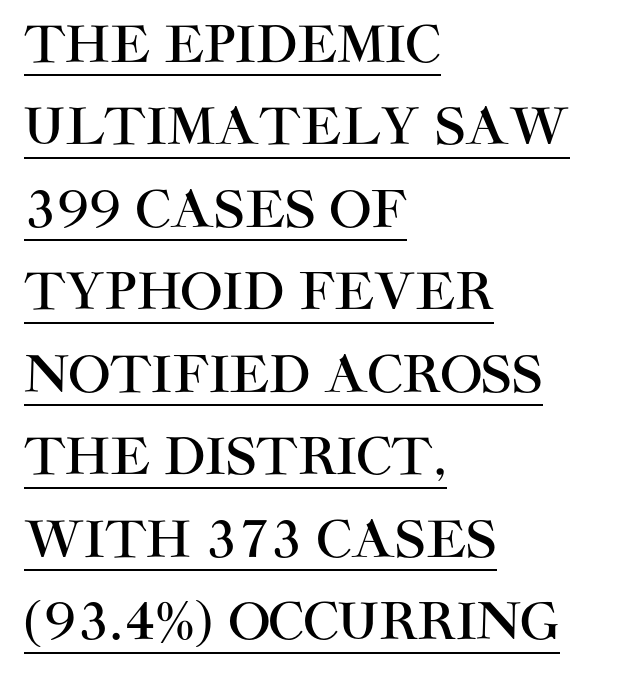
The image shows 50 px sans-serif type, upright; set left-aligned, normal line spacing (1.65x), normal letter spacing, underlined; high stroke contrast and a large x-height.
